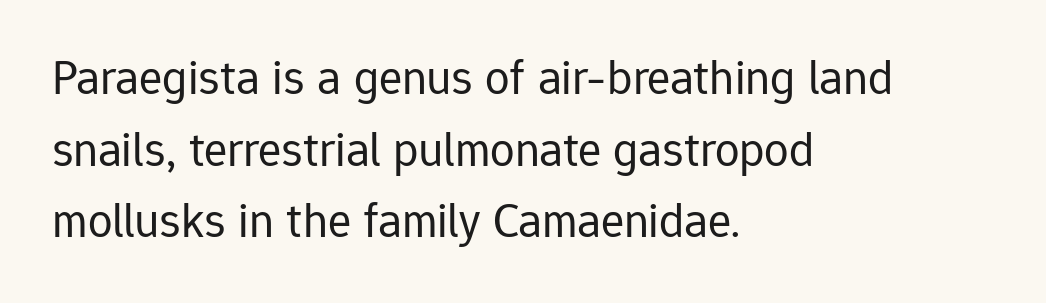
The face used here is proportionally spaced, like ordinary book or web type. If you drew a ruler down the left edge, every line would touch it. The designer went with a sans here, leaving each stem footless. Characters follow at the spacing the type designer built in. The strip under each line holds only bare page.
